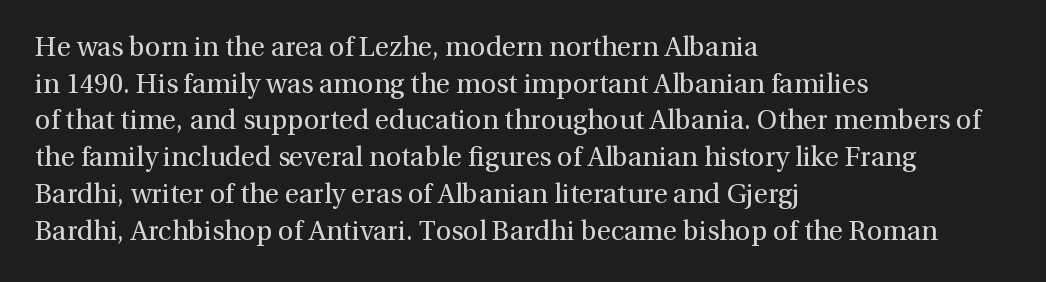
Reading down the block, your eye returns to a fixed left position each line. Do the letters lean? They stand straight. The strip under each line holds only bare page. Bold? No — there's no thickening of the strokes. Line spacing here is normal. Glyph-to-glyph distance matches everyday printed text.
